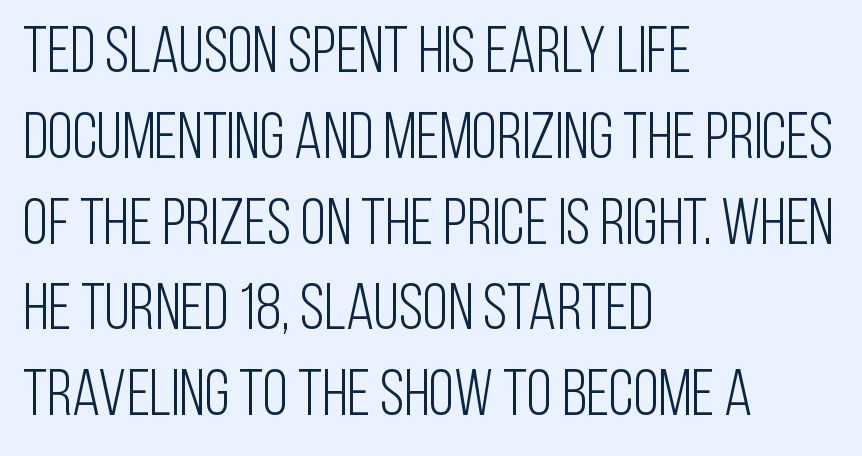
Q: Is the text bold? A: No.
Q: Is the text italic (slanted)? A: No, it is upright.
Q: Is the typeface a serif or a sans-serif typeface? A: Sans-serif.
Q: Is the text underlined? A: No.
Q: How is the paragraph aligned? A: Left-aligned.
Q: Is the spacing between letters normal or unusually wide? A: Normal.
Q: Is the spacing between lines tight, normal or loose? A: Normal.
Q: Width (condensed, normal, or wide)? A: Condensed.
Q: Stroke contrast? A: Low.
Q: x-height? A: Large.
Q: Monospaced? A: No.
